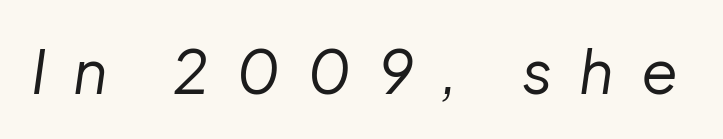
The line texture is sparse and dotted thanks to wide tracking. The rendering uses natural spacing where letterforms have individual widths. Type without underlining. The typography opts for an oblique posture over an upright one.
